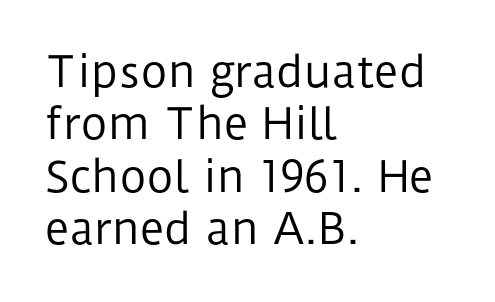
{"serif": "no", "italic": "no", "bold": "no", "weight": "regular", "width": "normal", "stroke_contrast": "low", "x_height": "medium", "monospaced": "no", "underline": "no", "align": "left", "line_spacing": "normal", "line_spacing_ratio": 1.25, "letter_spacing": "normal", "letter_spacing_em": 0.0, "glyph_px": 42}
